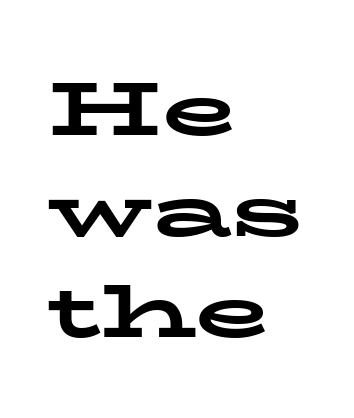
Has an underline been added? It has not. Compared with typical paragraphs, the rows here are spaced about the same. These lines carry a lot of weight — the face is fully bold. Posture: straight, roman, zero tilt.
